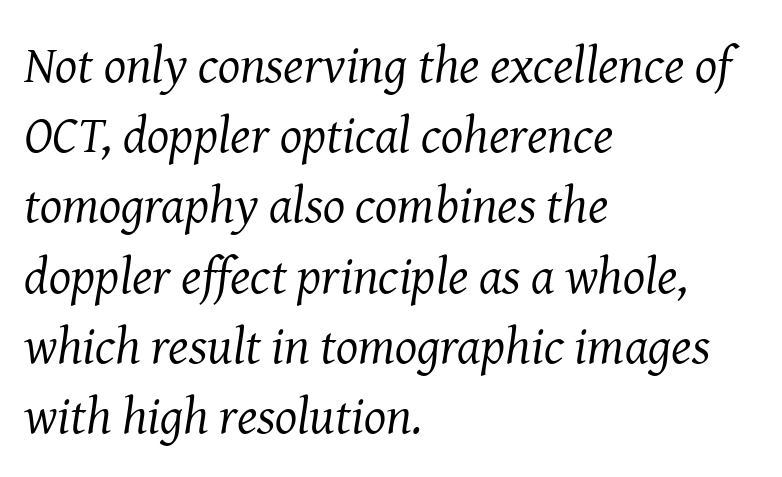
The image shows 52 px regular-weight serif type, italic (leaning right); set left-aligned, normal line spacing (1.35x), normal letter spacing, not underlined; medium stroke contrast and a medium x-height.
